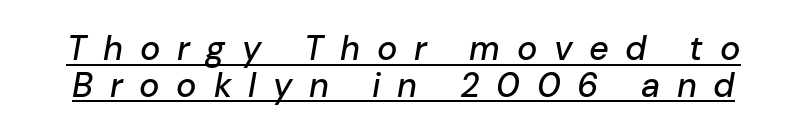
Q: Is the text italic (slanted)? A: Yes, it leans right by about 10 degrees.
Q: Is the text underlined? A: Yes.
Q: Is the spacing between letters normal or unusually wide? A: Unusually wide.
Q: Is the spacing between lines tight, normal or loose? A: Tight.
Q: Width (condensed, normal, or wide)? A: Normal.
Q: Stroke contrast? A: Low.
Q: x-height? A: Medium.
Q: Monospaced? A: No.
